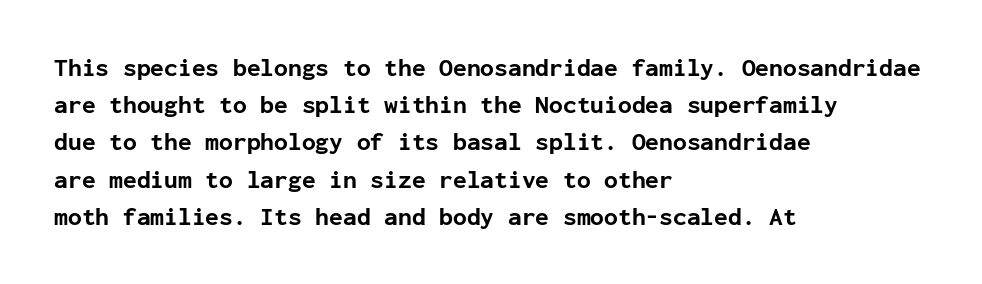
Italic: no, the glyphs are upright roman. Weight: bold. A typesetter would call this zero additional tracking. Does the copy run flush right? No — it runs flush left. In terms of leading, this rendering sits right in the middle. Quick note: underline off.
